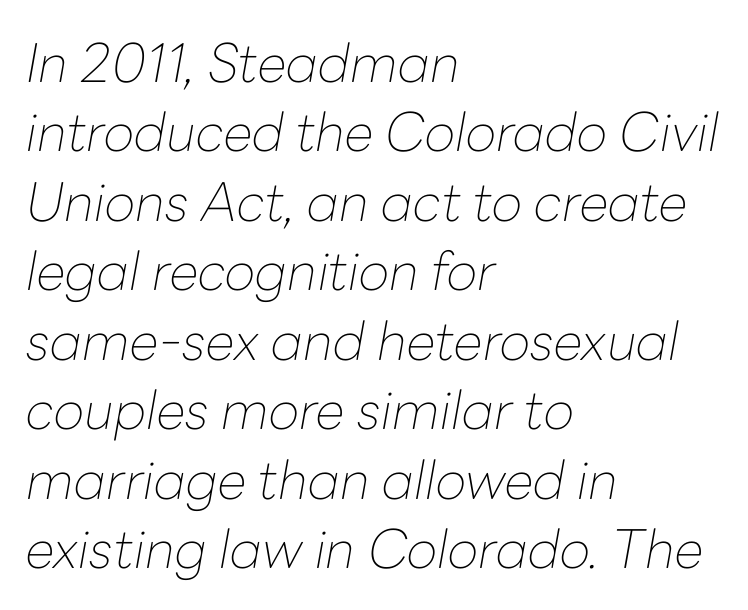
Stem width sits at or under what a default text font uses. The tracking reads as untouched default to a designer's eye. The foot of each line stays bare and open. The lettering tilts uniformly, giving the passage an italic look. Casual observation: everything's shoved over to the left.
